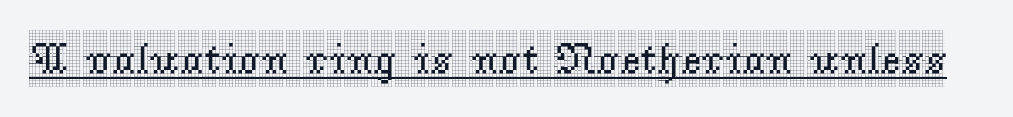
Q: Is the text italic (slanted)? A: No, it is upright.
Q: Is the typeface a serif or a sans-serif typeface? A: Serif.
Q: Is the text underlined? A: Yes.
Q: Is the spacing between letters normal or unusually wide? A: Normal.
Q: Width (condensed, normal, or wide)? A: Condensed.
Q: x-height? A: Large.
Q: Monospaced? A: No.
